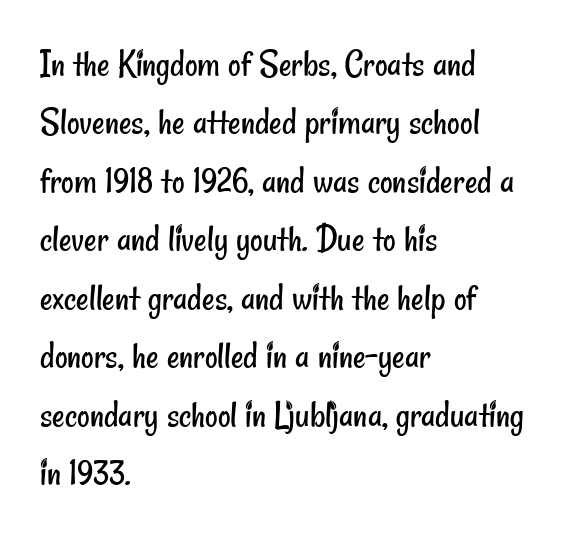
The image shows 39 px regular-weight, condensed sans-serif type; set left-aligned, normal line spacing (1.5x), normal letter spacing, not underlined; low stroke contrast and a small x-height.
